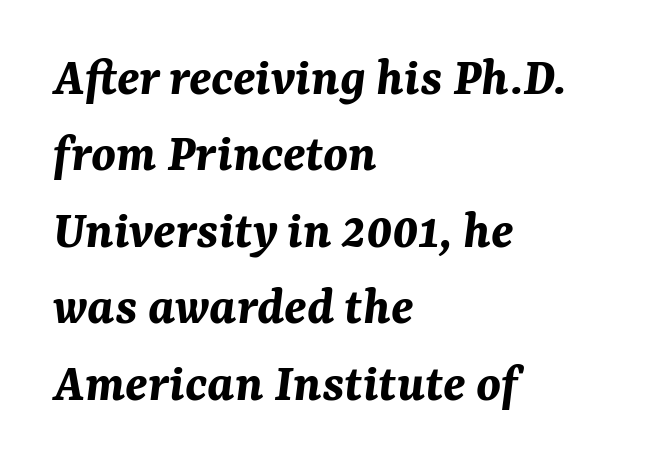
Q: Is the text bold? A: Yes.
Q: Is the text italic (slanted)? A: Yes, it leans right by about 7 degrees.
Q: Is the text underlined? A: No.
Q: How is the paragraph aligned? A: Left-aligned.
Q: Is the spacing between letters normal or unusually wide? A: Normal.
Q: Is the spacing between lines tight, normal or loose? A: Normal.
Q: Width (condensed, normal, or wide)? A: Normal.
Q: Stroke contrast? A: Medium.
Q: x-height? A: Medium.
Q: Monospaced? A: No.
